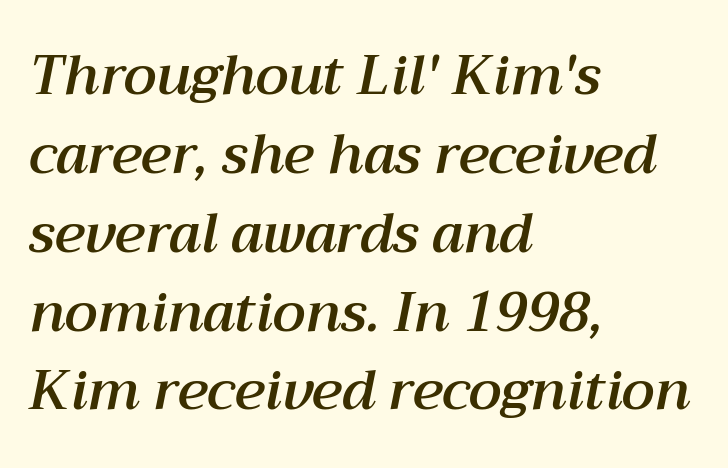
Q: Is the text italic (slanted)? A: Yes, it leans right by about 12 degrees.
Q: Is the text underlined? A: No.
Q: How is the paragraph aligned? A: Left-aligned.
Q: Is the spacing between letters normal or unusually wide? A: Normal.
Q: Is the spacing between lines tight, normal or loose? A: Normal.
Q: Width (condensed, normal, or wide)? A: Normal.
Q: Stroke contrast? A: Medium.
Q: x-height? A: Medium.
Q: Monospaced? A: No.
